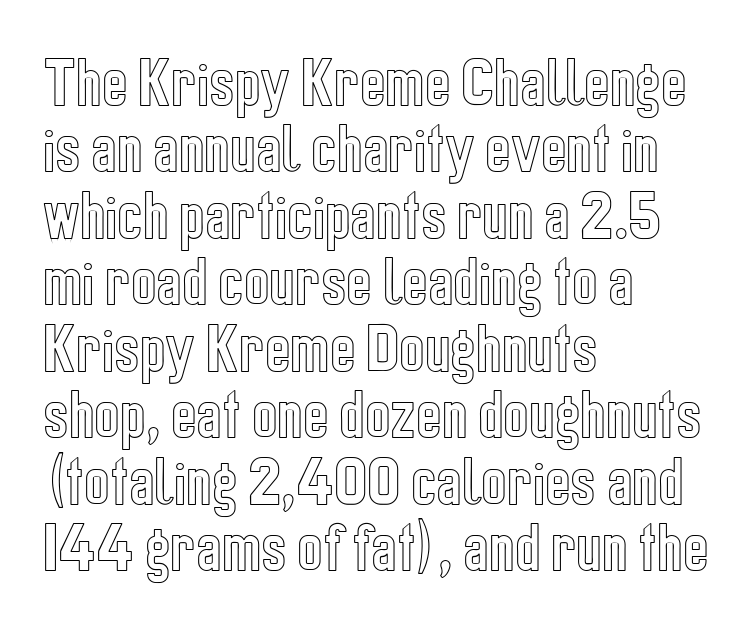
{"italic": "no", "width": "condensed", "x_height": "medium", "monospaced": "no", "underline": "no", "align": "left", "line_spacing_ratio": 1.23, "letter_spacing": "normal", "letter_spacing_em": 0.0, "glyph_px": 54}
